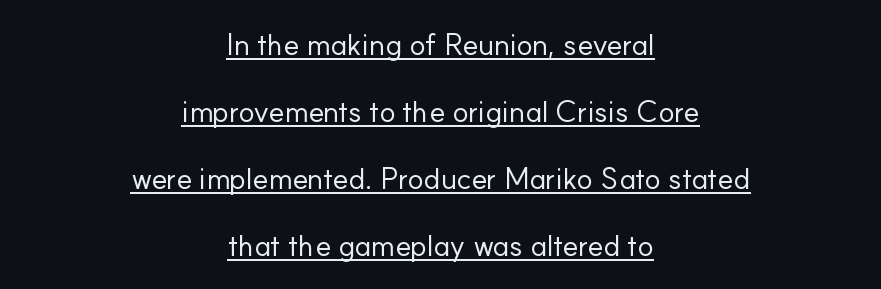
The image shows 30 px regular-weight sans-serif type, upright; set centered, loose line spacing (2.23x), normal letter spacing, underlined; low stroke contrast and a small x-height.
